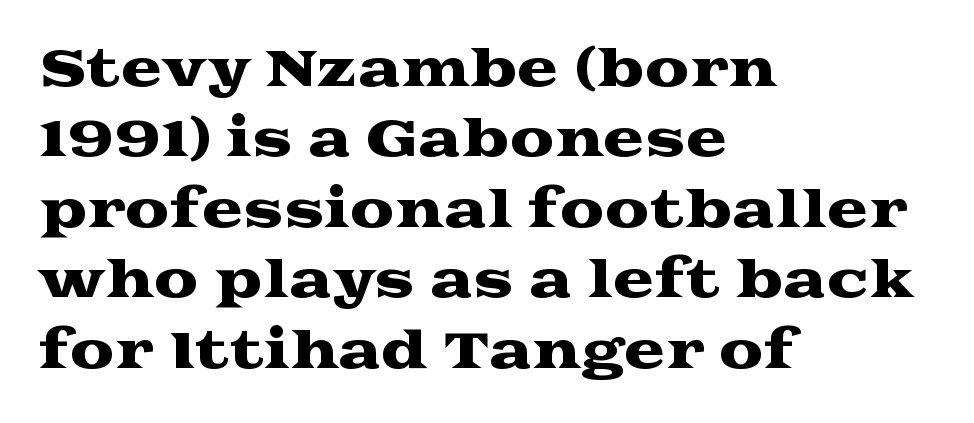
The image shows 50 px wide serif type, upright; set left-aligned, normal line spacing (1.41x), normal letter spacing, not underlined; medium stroke contrast and a medium x-height.
